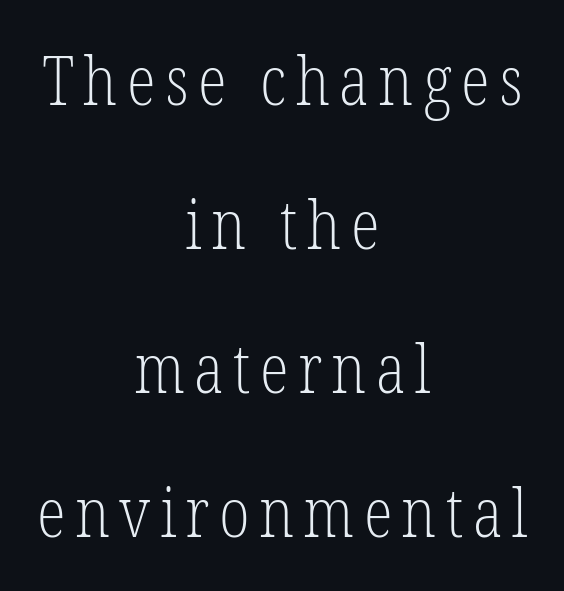
{"serif": "yes", "italic": "no", "bold": "no", "weight": "light", "width": "condensed", "stroke_contrast": "low", "x_height": "medium", "monospaced": "no", "underline": "no", "align": "center", "line_spacing": "loose", "line_spacing_ratio": 2.15, "glyph_px": 67}
